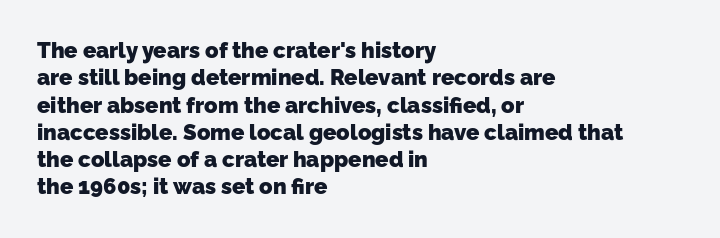
Q: Is the text bold? A: Yes.
Q: Is the text underlined? A: No.
Q: How is the paragraph aligned? A: Left-aligned.
Q: Is the spacing between letters normal or unusually wide? A: Normal.
